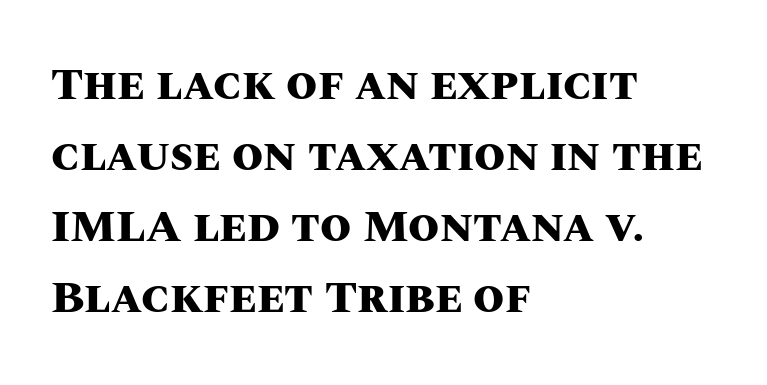
The image shows 45 px heavy type, upright; set left-aligned, normal line spacing (1.58x), normal letter spacing, not underlined; medium stroke contrast and a large x-height.
